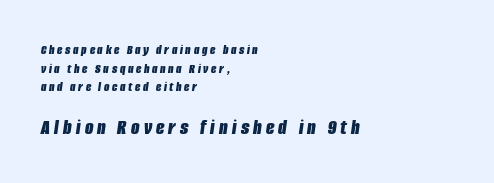
The image shows 22 px bold type, italic (leaning right); set left-aligned, normal line spacing (1.33x), not underlined; the second (bottom) block is 1.57x larger.
